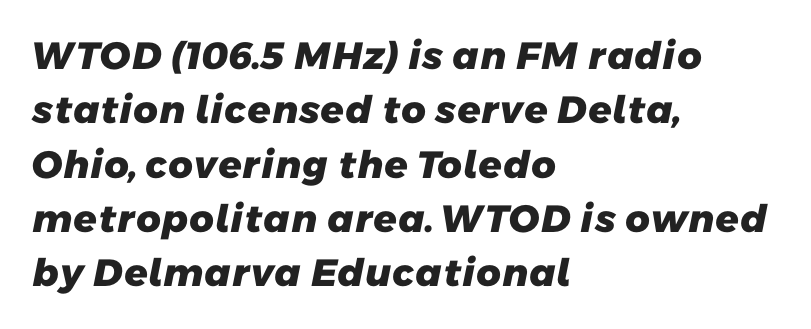
{"serif": "no", "bold": "yes", "weight": "heavy", "width": "normal", "stroke_contrast": "low", "x_height": "medium", "monospaced": "no", "underline": "no", "align": "left", "line_spacing": "normal", "line_spacing_ratio": 1.43, "letter_spacing": "normal", "letter_spacing_em": 0.0, "glyph_px": 38}
